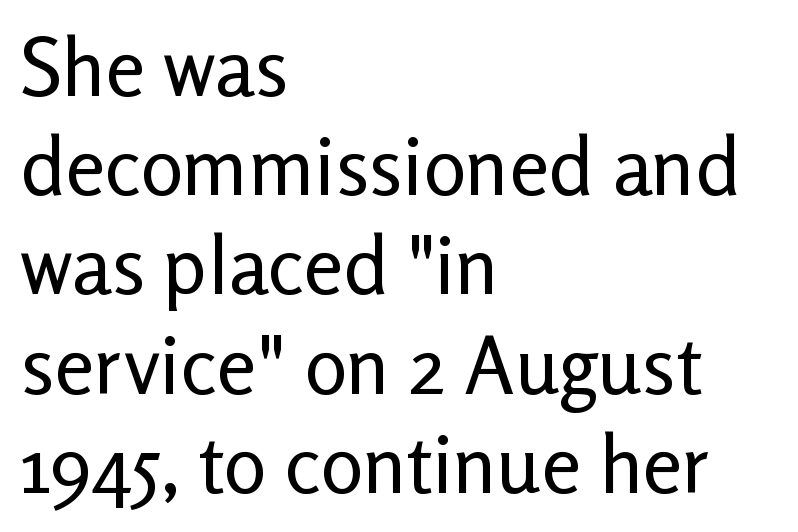
The type family on display is of the sans-serif kind. Tracking here is standard; glyphs follow each other at the usual distance. Posture: upright roman. The passage shown is not underscored anywhere. This rendering uses left alignment, leaving the right contour irregular. Is this a fixed-width face? No — the glyphs have proportional, varying widths.
